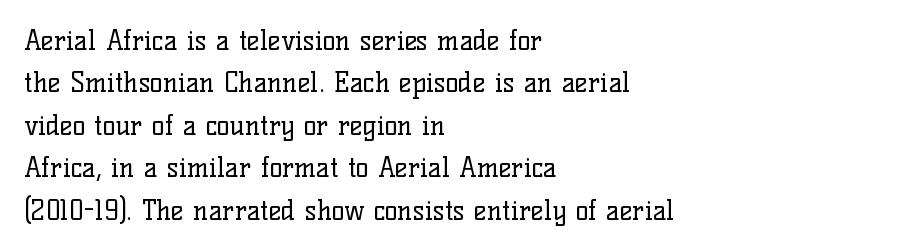
The image shows 27 px text type, upright; set left-aligned, normal line spacing (1.57x), normal letter spacing, not underlined.
